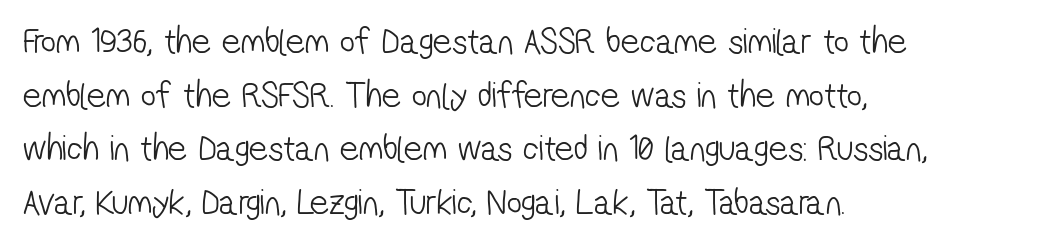
Compared with typical paragraphs, the rows here are spaced about the same. Characters follow at the spacing the type designer built in. Quick note: underline off. Leftover space on each line is placed entirely after the last word. Unbolded letterforms with no extra heft.
